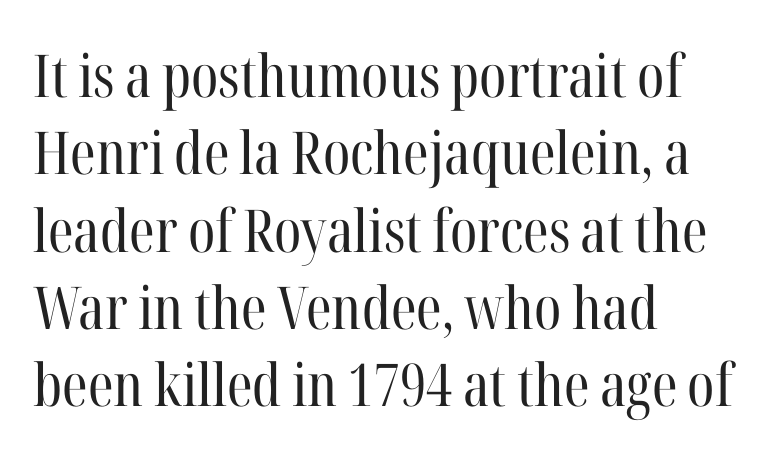
Q: Is the text bold? A: No.
Q: Is the text italic (slanted)? A: No, it is upright.
Q: Is the typeface a serif or a sans-serif typeface? A: Serif.
Q: Is the text underlined? A: No.
Q: How is the paragraph aligned? A: Left-aligned.
Q: Is the spacing between letters normal or unusually wide? A: Normal.
Q: Is the spacing between lines tight, normal or loose? A: Normal.
Q: Width (condensed, normal, or wide)? A: Condensed.
Q: Stroke contrast? A: High.
Q: x-height? A: Medium.
Q: Monospaced? A: No.
